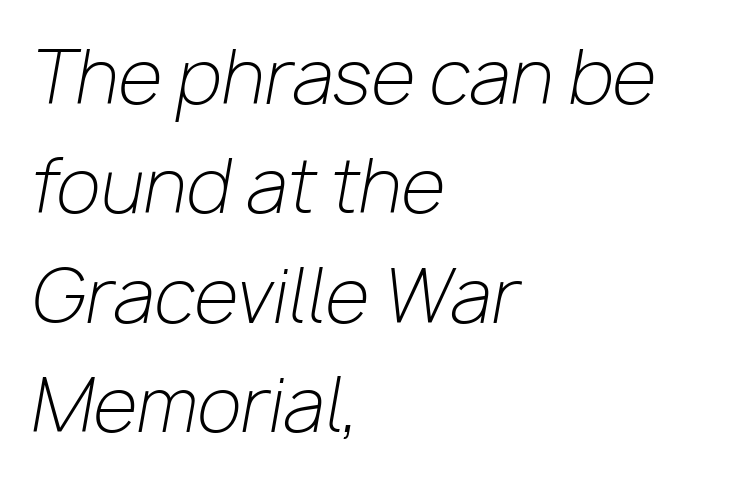
Q: Is the text bold? A: No.
Q: Is the text italic (slanted)? A: Yes, it leans right by about 10 degrees.
Q: Is the text underlined? A: No.
Q: How is the paragraph aligned? A: Left-aligned.
Q: Is the spacing between letters normal or unusually wide? A: Normal.
Q: Is the spacing between lines tight, normal or loose? A: Normal.
Q: Width (condensed, normal, or wide)? A: Normal.
Q: Stroke contrast? A: Low.
Q: x-height? A: Medium.
Q: Monospaced? A: No.
